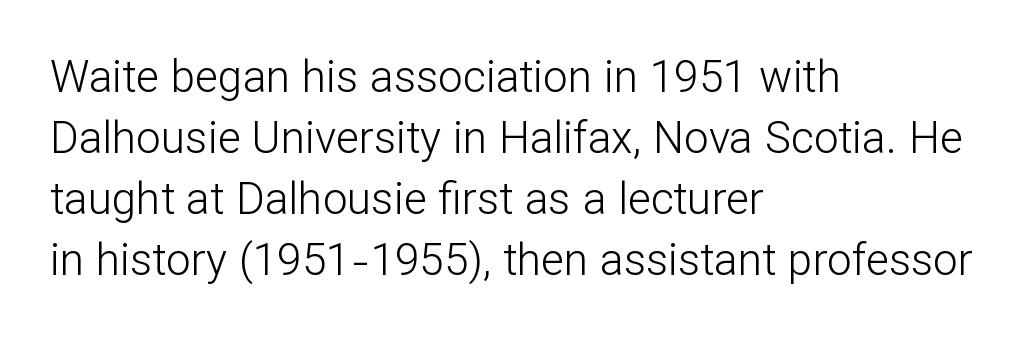
Character widths vary here, with narrow letters taking less room than wide ones. Is the letter spacing exaggerated? No — it looks like the ordinary default. The glyphs are unaccompanied by any horizontal stroke below them. Posture: upright roman.
